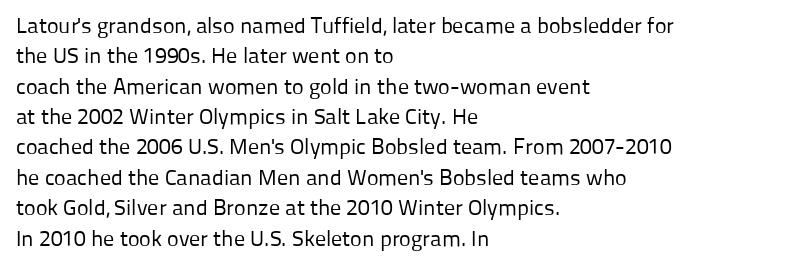
A quiet, ordinary-to-light weight characterises the typeface. The text block is weighted toward the left margin, trailing off unevenly rightward. This rendering leaves character spacing at its baseline value. Characters remain perfectly vertical along every line. The strip under each line holds only bare page.
